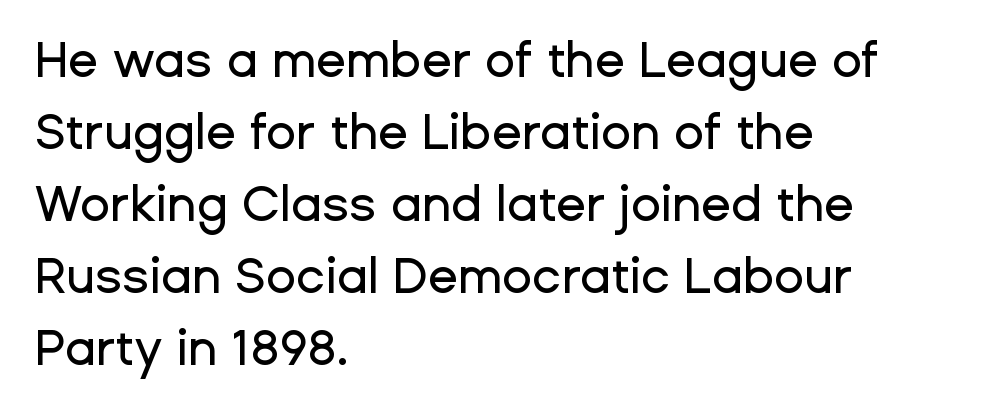
Q: Is the text italic (slanted)? A: No, it is upright.
Q: Is the typeface a serif or a sans-serif typeface? A: Sans-serif.
Q: Is the text underlined? A: No.
Q: How is the paragraph aligned? A: Left-aligned.
Q: Is the spacing between letters normal or unusually wide? A: Normal.
Q: Is the spacing between lines tight, normal or loose? A: Normal.
Q: Width (condensed, normal, or wide)? A: Normal.
Q: Stroke contrast? A: Low.
Q: x-height? A: Medium.
Q: Monospaced? A: No.
